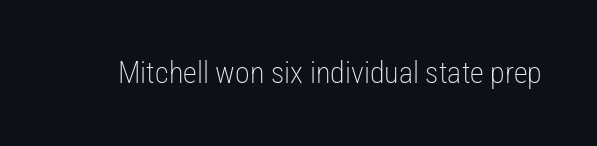
The image shows 30 px light, condensed sans-serif type, upright; set normal letter spacing, not underlined; low stroke contrast and a medium x-height.
